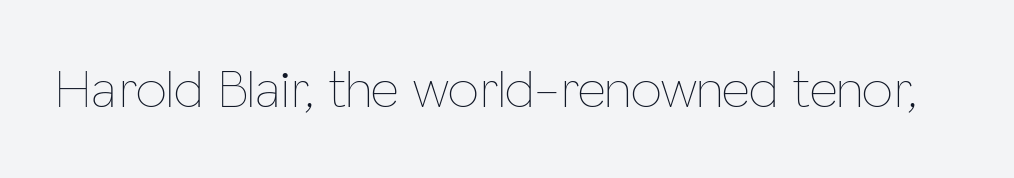
{"italic": "no", "bold": "no", "weight": "thin", "width": "condensed", "stroke_contrast": "low", "x_height": "medium", "monospaced": "no", "underline": "no", "letter_spacing": "normal", "letter_spacing_em": 0.0, "glyph_px": 55}
